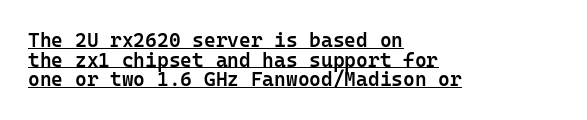
Q: Is the text bold? A: Semi-bold.
Q: Is the text italic (slanted)? A: No, it is upright.
Q: Is the text underlined? A: Yes.
Q: How is the paragraph aligned? A: Left-aligned.
Q: Is the spacing between letters normal or unusually wide? A: Normal.
Q: Is the spacing between lines tight, normal or loose? A: Tight.
